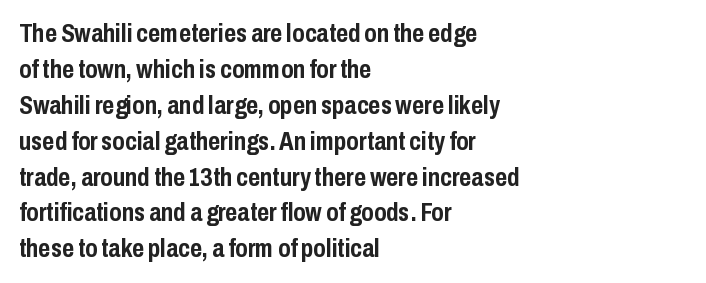
{"italic": "no", "bold": "yes", "underline": "no", "align": "left", "line_spacing": "normal", "line_spacing_ratio": 1.38, "letter_spacing": "normal", "letter_spacing_em": 0.0, "glyph_px": 26}
